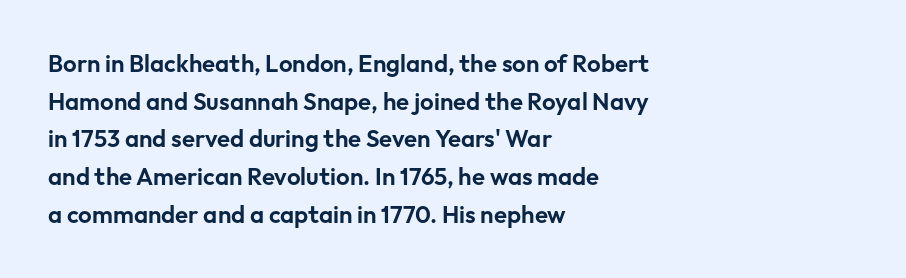
{"italic": "no", "underline": "no", "align": "left", "line_spacing": "normal", "line_spacing_ratio": 1.57, "letter_spacing": "normal", "letter_spacing_em": 0.0, "glyph_px": 24}
